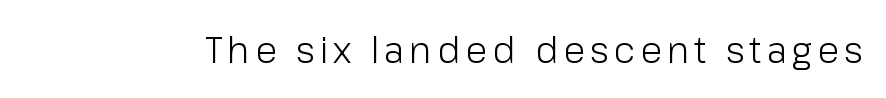
The image shows 36 px light sans-serif type, upright; set not underlined; low stroke contrast and a medium x-height.
